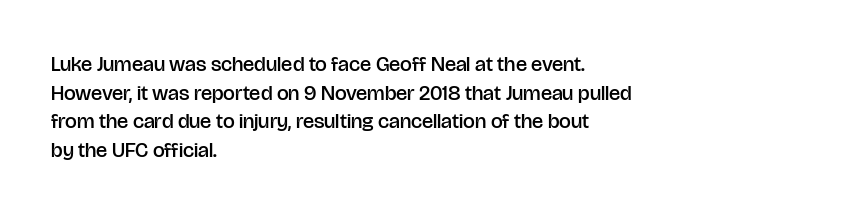
This sample uses an upright cut, with every glyph sitting square on the baseline. Moderately thickened strokes mark this as semibold type. Short note: letters normally spaced. A typesetter would call this leading conventional body-copy spacing. Just letters on the line, the space beneath them empty. Casual observation: everything's shoved over to the left.
